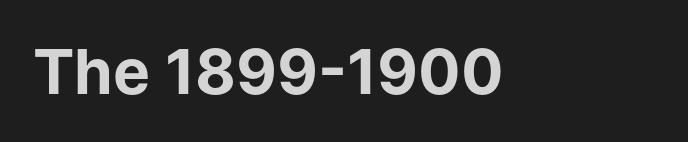
The image shows 62 px bold sans-serif type, upright; set normal letter spacing, not underlined; low stroke contrast and a medium x-height.
